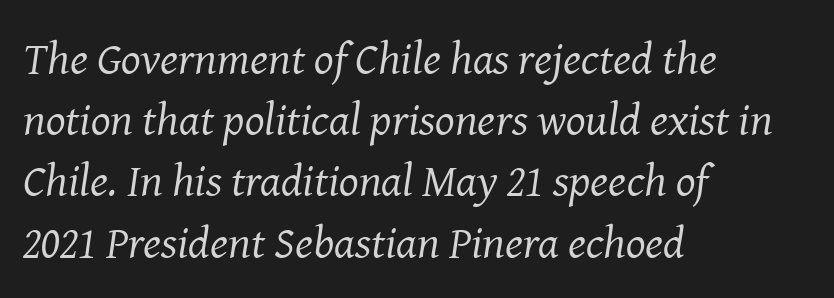
Q: Is the text bold? A: No.
Q: Is the text italic (slanted)? A: Yes, it leans right by about 8 degrees.
Q: Is the typeface a serif or a sans-serif typeface? A: Serif.
Q: Is the text underlined? A: No.
Q: How is the paragraph aligned? A: Left-aligned.
Q: Is the spacing between letters normal or unusually wide? A: Normal.
Q: Is the spacing between lines tight, normal or loose? A: Normal.
Q: Width (condensed, normal, or wide)? A: Normal.
Q: Stroke contrast? A: Medium.
Q: x-height? A: Medium.
Q: Monospaced? A: No.
